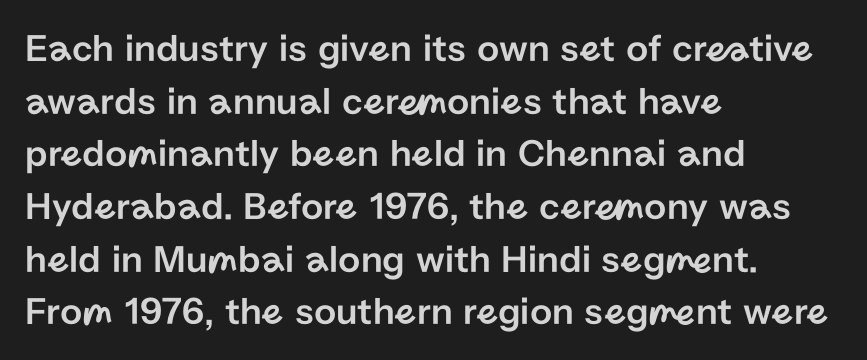
The line-height multiplier appears to be the usual default. No word sits above an underline. Glyph-to-glyph distance matches everyday printed text. The characters display no serif detailing; their extremities are plain. Each letter keeps its own natural width here, so spacing adapts to shape. The passage is arranged the way most books set body copy — flush left.
